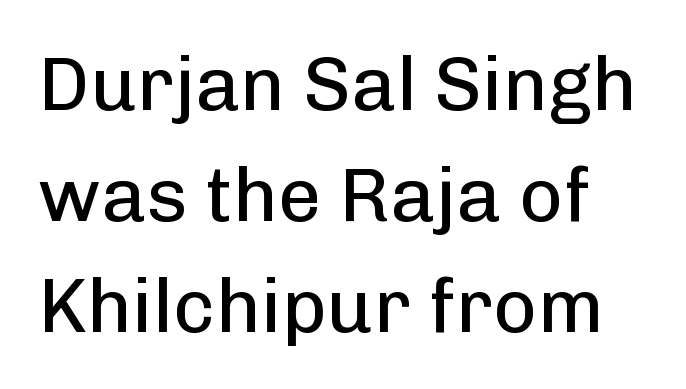
Letters rest on an invisible, unmarked baseline. The lines sit at an ordinary, default distance from one another. This is the regular roman posture of the typeface. Serifs: no, the terminals of the letterforms are clean. The face looks like a standard text weight, possibly lighter.
